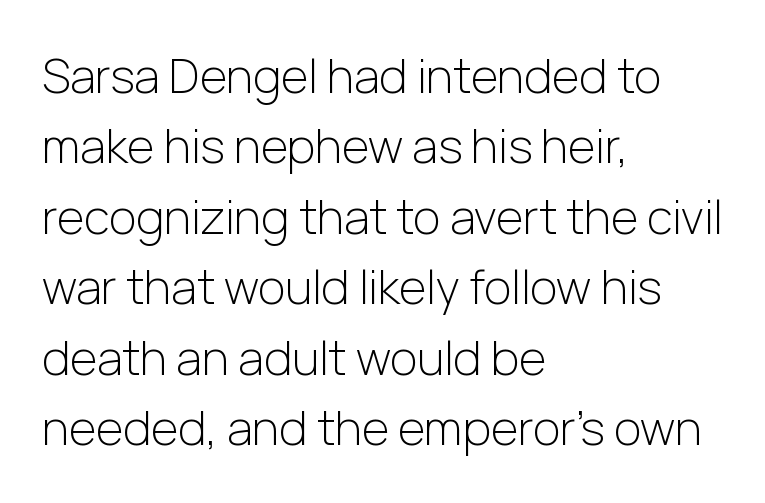
{"serif": "no", "italic": "no", "bold": "no", "weight": "light", "width": "normal", "stroke_contrast": "low", "x_height": "medium", "monospaced": "no", "underline": "no", "align": "left", "line_spacing": "normal", "line_spacing_ratio": 1.5, "letter_spacing": "normal", "letter_spacing_em": 0.0, "glyph_px": 47}
